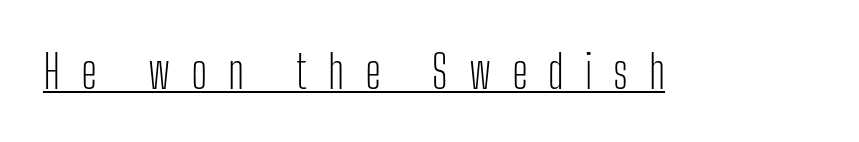
The image shows 46 px light, condensed sans-serif type, upright; set unusually wide letter spacing (+0.45 em), underlined; low stroke contrast and a medium x-height.
